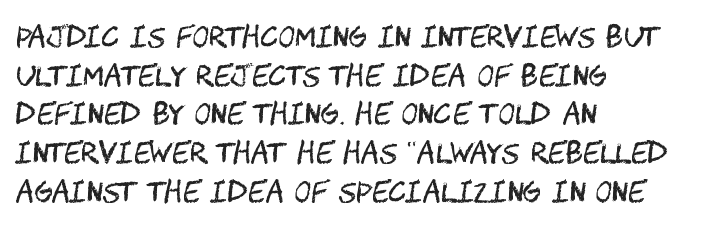
Clear beneath every line of the passage. Stems and bowls with no extra thickness — not bold. Interline gaps are of average width in this sample. The letters stand upright; this is a roman face. You can tell from the bare stems that sans-serif type was used.
